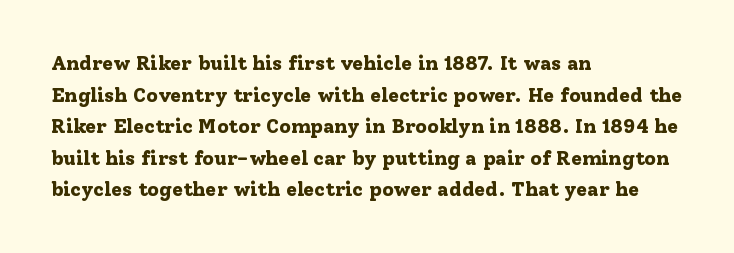
Q: Is the text bold? A: Yes.
Q: Is the text italic (slanted)? A: No, it is upright.
Q: Is the text underlined? A: No.
Q: How is the paragraph aligned? A: Left-aligned.
Q: Is the spacing between letters normal or unusually wide? A: Normal.
Q: Is the spacing between lines tight, normal or loose? A: Normal.
